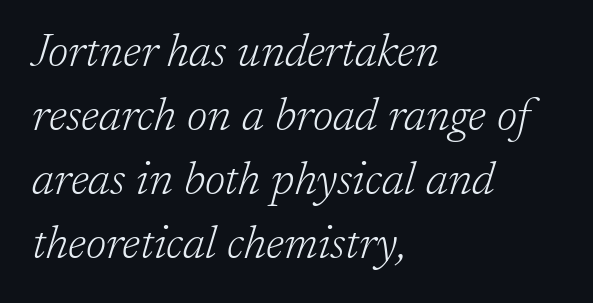
{"serif": "yes", "italic": "yes", "lean": "right", "slant_degrees": 17, "bold": "no", "weight": "light", "width": "normal", "stroke_contrast": "low", "x_height": "medium", "monospaced": "no", "underline": "no", "align": "left", "line_spacing": "normal", "line_spacing_ratio": 1.39, "letter_spacing": "normal", "letter_spacing_em": 0.0, "glyph_px": 46}
